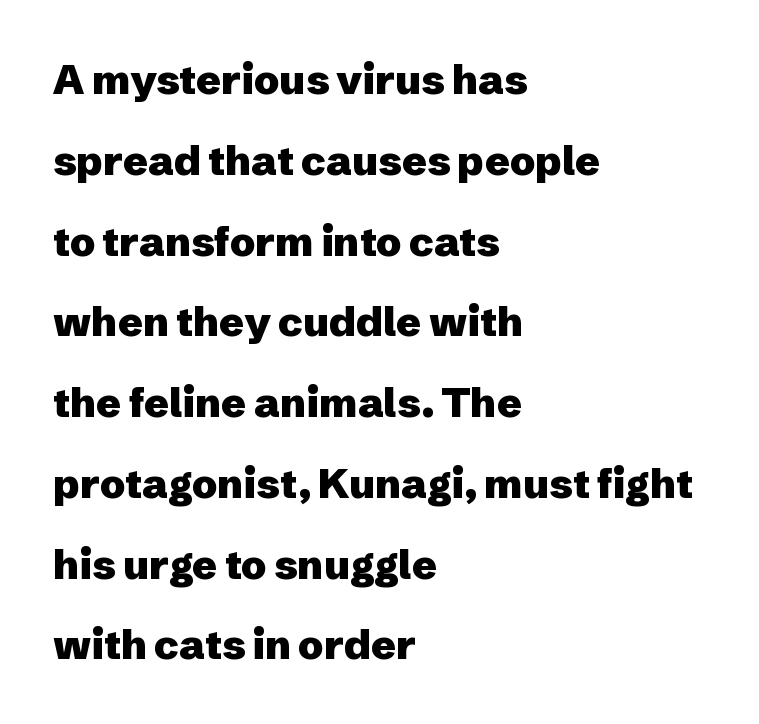
{"serif": "no", "italic": "no", "bold": "yes", "weight": "heavy", "width": "normal", "stroke_contrast": "low", "x_height": "medium", "monospaced": "no", "underline": "no", "align": "left", "line_spacing": "loose", "line_spacing_ratio": 1.97, "letter_spacing": "normal", "letter_spacing_em": 0.0, "glyph_px": 41}
